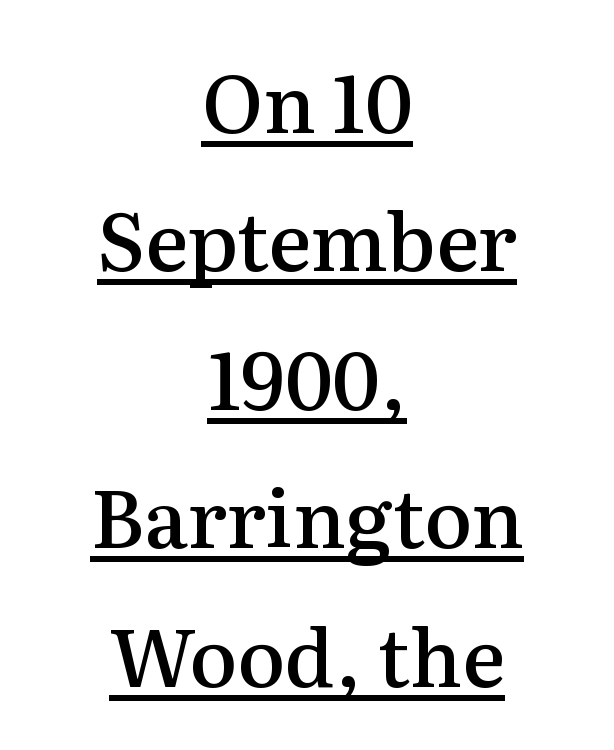
The rendering uses natural spacing where letterforms have individual widths. Caption: standard tracking, unaltered. Classification — serif. Stems and bowls a touch heavier than normal — semibold. Is there any slant? The stems are plumb. Honestly, the underline is the first thing you notice here.
